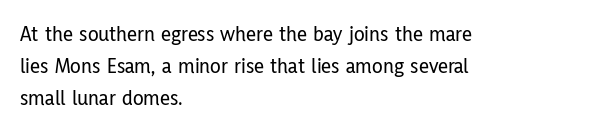
Q: Is the text italic (slanted)? A: No, it is upright.
Q: Is the text underlined? A: No.
Q: How is the paragraph aligned? A: Left-aligned.
Q: Is the spacing between letters normal or unusually wide? A: Normal.
Q: Is the spacing between lines tight, normal or loose? A: Normal.
